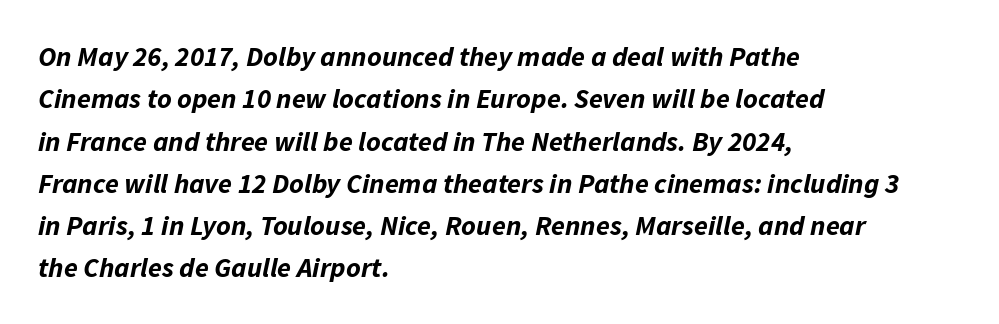
The image shows 28 px bold type, italic (leaning right); set left-aligned, normal line spacing (1.51x), normal letter spacing, not underlined; low stroke contrast and a medium x-height.
